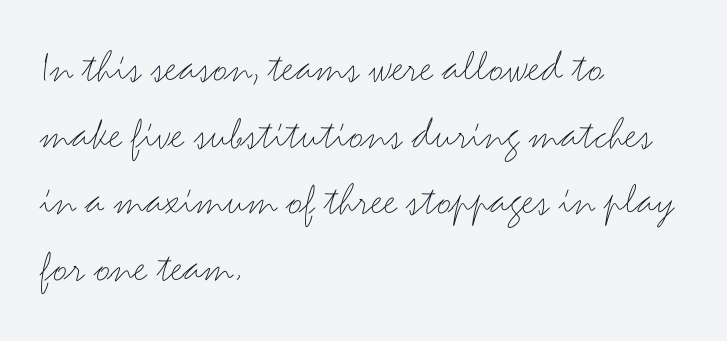
The image shows 46 px thin, wide sans-serif type; set left-aligned, normal line spacing (1.45x), normal letter spacing, not underlined; medium stroke contrast and a small x-height.
